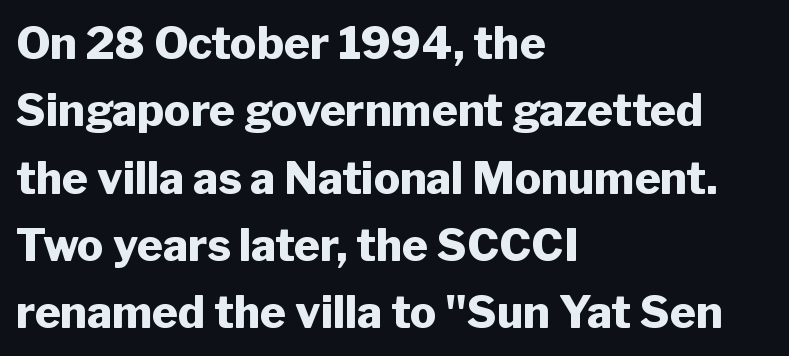
The image shows 44 px heavy sans-serif type, upright; set left-aligned, normal line spacing (1.53x), normal letter spacing, not underlined; low stroke contrast and a medium x-height.
